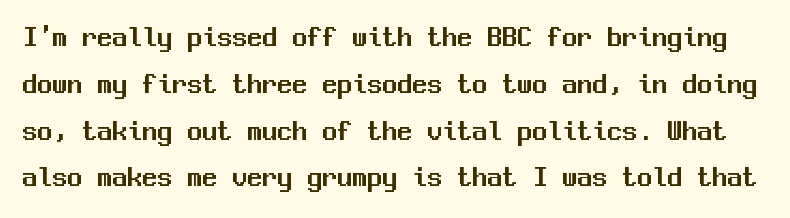
The image shows 30 px sans-serif type, upright, monospaced; set normal line spacing (1.56x), normal letter spacing, not underlined; medium stroke contrast and a medium x-height.
